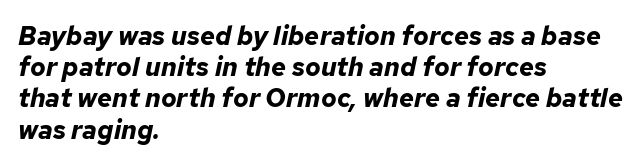
Q: Is the text bold? A: Yes.
Q: Is the text italic (slanted)? A: Yes, it leans right by about 12 degrees.
Q: Is the text underlined? A: No.
Q: How is the paragraph aligned? A: Left-aligned.
Q: Is the spacing between letters normal or unusually wide? A: Normal.
